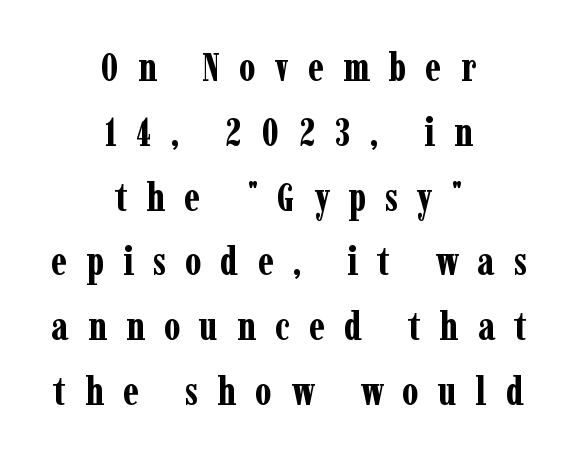
The image shows 40 px bold, condensed serif type, upright; set centered, normal line spacing (1.62x), unusually wide letter spacing (+0.48 em), not underlined; low stroke contrast and a medium x-height.
